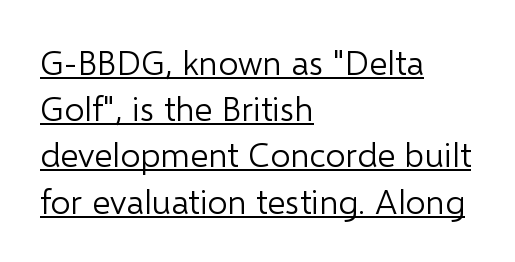
Q: Is the text bold? A: No.
Q: Is the text italic (slanted)? A: No, it is upright.
Q: Is the typeface a serif or a sans-serif typeface? A: Sans-serif.
Q: Is the text underlined? A: Yes.
Q: How is the paragraph aligned? A: Left-aligned.
Q: Is the spacing between letters normal or unusually wide? A: Normal.
Q: Is the spacing between lines tight, normal or loose? A: Normal.
Q: Width (condensed, normal, or wide)? A: Normal.
Q: Stroke contrast? A: Low.
Q: x-height? A: Medium.
Q: Monospaced? A: No.
